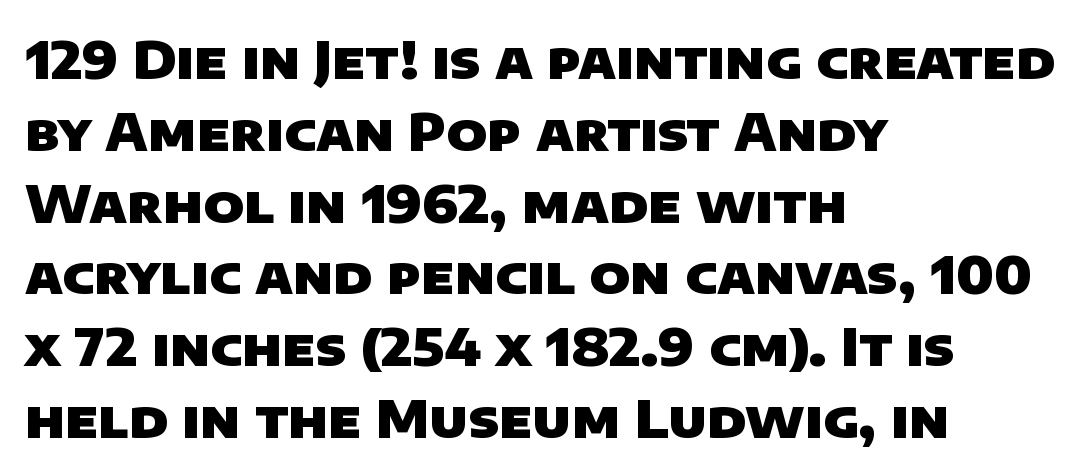
The image shows 52 px heavy sans-serif type; set left-aligned, normal line spacing (1.38x), normal letter spacing, not underlined; low stroke contrast and a large x-height.
